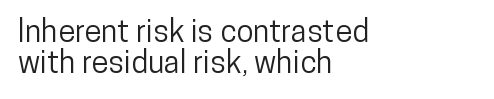
Q: Is the text italic (slanted)? A: No, it is upright.
Q: Is the typeface a serif or a sans-serif typeface? A: Sans-serif.
Q: Is the text underlined? A: No.
Q: How is the paragraph aligned? A: Left-aligned.
Q: Is the spacing between letters normal or unusually wide? A: Normal.
Q: Is the spacing between lines tight, normal or loose? A: Tight.
Q: Width (condensed, normal, or wide)? A: Condensed.
Q: Stroke contrast? A: Low.
Q: x-height? A: Medium.
Q: Monospaced? A: No.
